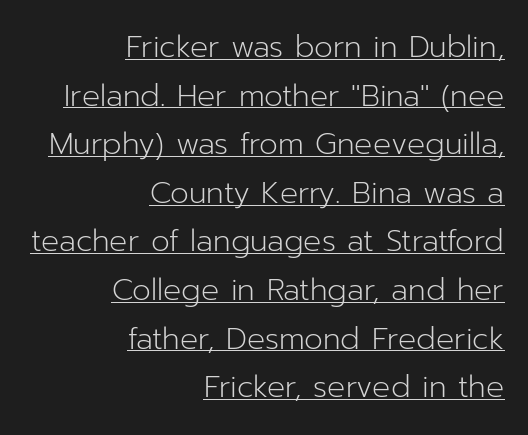
Q: Is the text bold? A: No.
Q: Is the text italic (slanted)? A: No, it is upright.
Q: Is the typeface a serif or a sans-serif typeface? A: Sans-serif.
Q: Is the text underlined? A: Yes.
Q: How is the paragraph aligned? A: Right-aligned.
Q: Is the spacing between letters normal or unusually wide? A: Normal.
Q: Is the spacing between lines tight, normal or loose? A: Normal.
Q: Width (condensed, normal, or wide)? A: Normal.
Q: Stroke contrast? A: Low.
Q: x-height? A: Medium.
Q: Monospaced? A: No.
